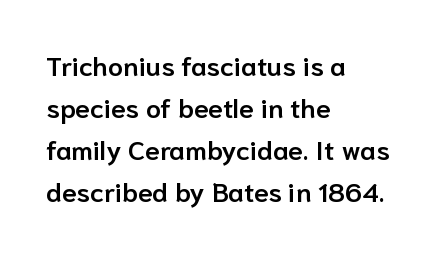
{"italic": "no", "bold": "semi", "underline": "no", "align": "left", "line_spacing": "normal", "line_spacing_ratio": 1.56, "letter_spacing": "normal", "letter_spacing_em": 0.0, "glyph_px": 27}
